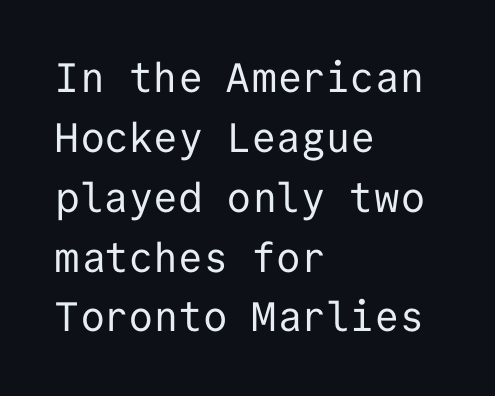
The image shows 41 px regular-weight sans-serif type, upright, monospaced; set left-aligned, normal line spacing (1.46x), normal letter spacing, not underlined; low stroke contrast and a medium x-height.
